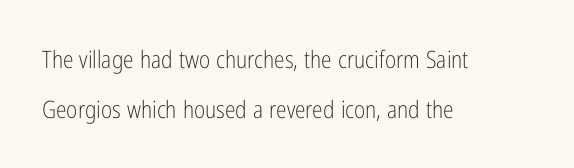
The image shows 24 px text type, upright; set left-aligned, loose line spacing (2.08x), normal letter spacing, not underlined.
